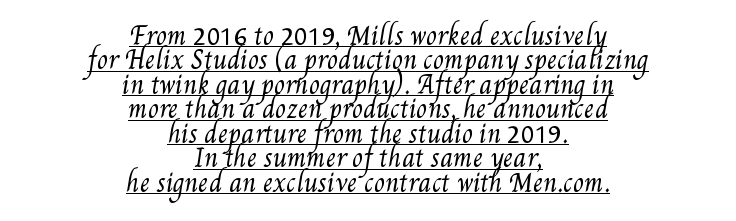
The passage shown stacks its lines with hardly any gap. Weight: regular or lighter. What decoration does the sample have? An underline. The horizontal fit of the characters is conventional and even.
